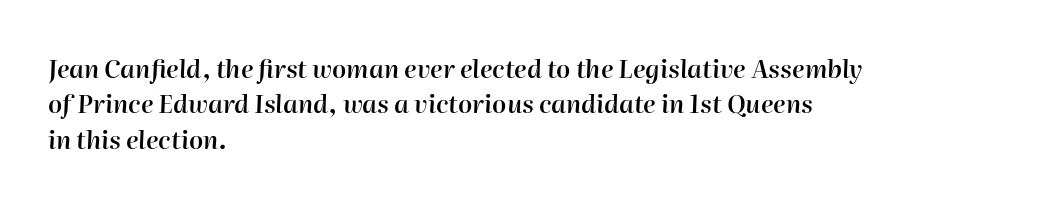
Students, this is semibold: more ink than regular, less than bold. Line starts are locked; line ends wander. The specimen omits any rule beneath the text block's lines. Regarding leading, the lines here are spaced in the standard way. Quick note: italic. Does extra space separate the letters? No, they use regular spacing.
